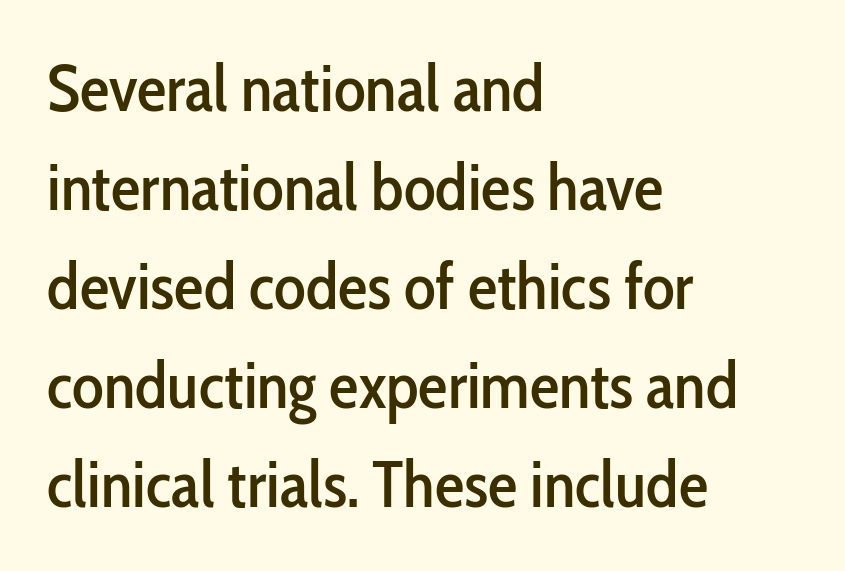
{"serif": "no", "italic": "no", "width": "condensed", "stroke_contrast": "low", "x_height": "medium", "monospaced": "no", "underline": "no", "align": "left", "line_spacing": "normal", "line_spacing_ratio": 1.5, "letter_spacing": "normal", "letter_spacing_em": 0.0, "glyph_px": 66}
